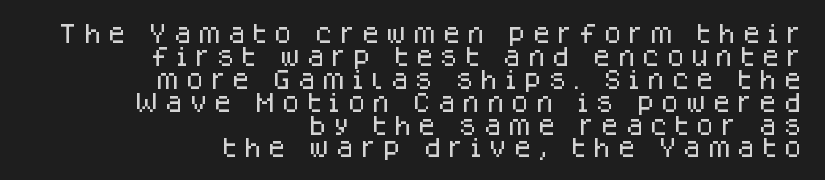
{"italic": "no", "underline": "no", "align": "right", "line_spacing": "tight", "line_spacing_ratio": 1.09, "letter_spacing": "wide", "letter_spacing_em": 0.29, "glyph_px": 21}
